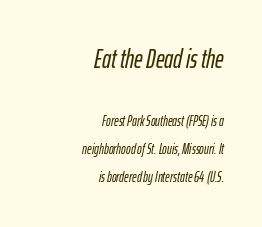
Q: Is the text italic (slanted)? A: Yes, it leans right by about 12 degrees.
Q: Is the text underlined? A: No.
Q: How is the paragraph aligned? A: Right-aligned.
Q: Is the spacing between letters normal or unusually wide? A: Normal.
Q: Is the spacing between lines tight, normal or loose? A: Loose.
Q: Which block of text is set in a larger size, the first (top) or the second (bottom)? A: The first (top) one.
